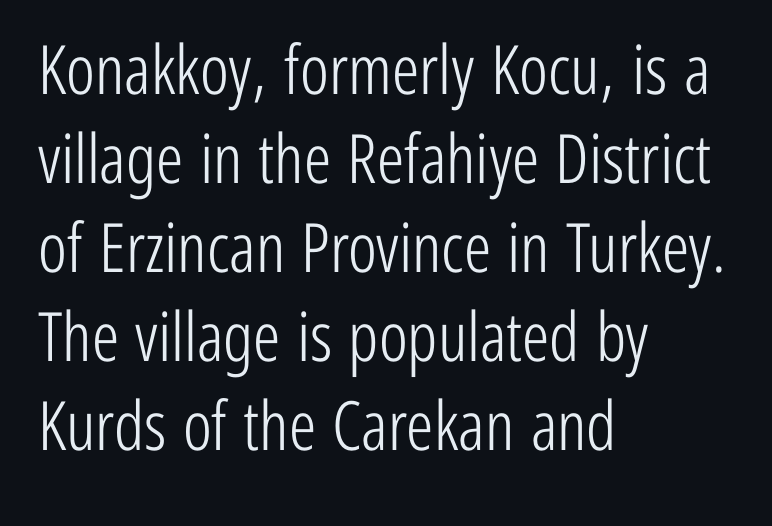
Do the letters lean? They stand straight. Left-aligned paragraph, ragged on the right. Clear beneath every line of the passage. Each new line begins a customary step beneath the previous one.
